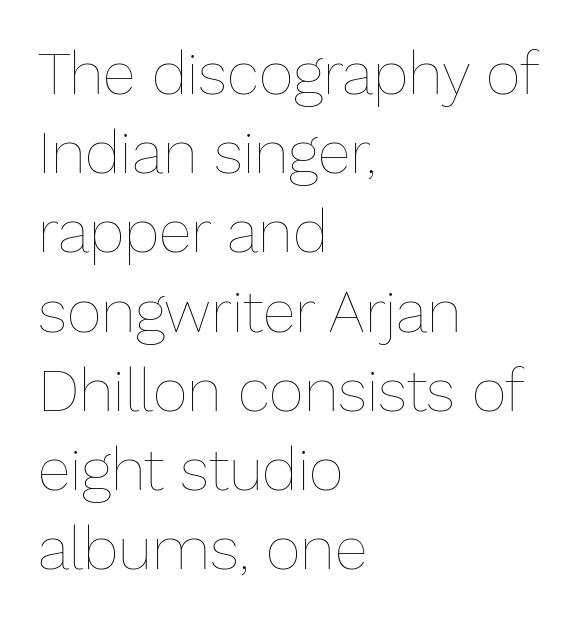
The letters advance in unequal steps, a hallmark of proportional type. This sample is left-justified, so line endings fall wherever the words run out. What's the leading like? Ordinary, nothing unusual. Vertical stems look standard width or narrower in stroke. A typesetter would mark this as roman, not italic.
